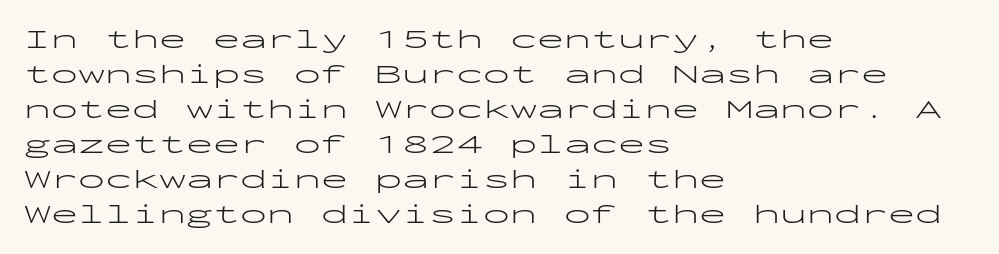
The image shows 27 px text type, upright; set left-aligned, normal line spacing (1.3x), normal letter spacing, not underlined.
